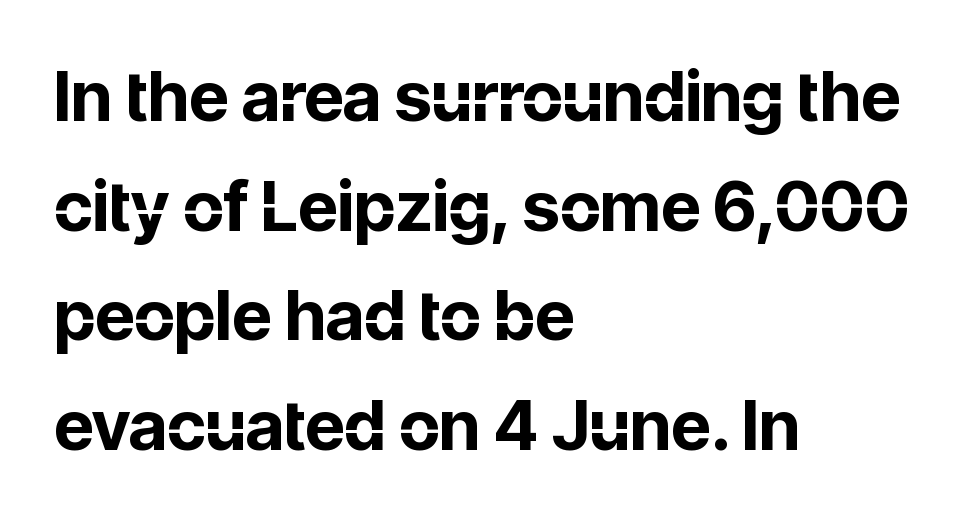
Evenly set lines give the paragraph a standard silhouette. Standard letterfit; no display-style spreading of the glyphs. Designer's note — italics off, roman on. The strokes are fattened all the way to bold. The rendering uses natural spacing where letterforms have individual widths.
